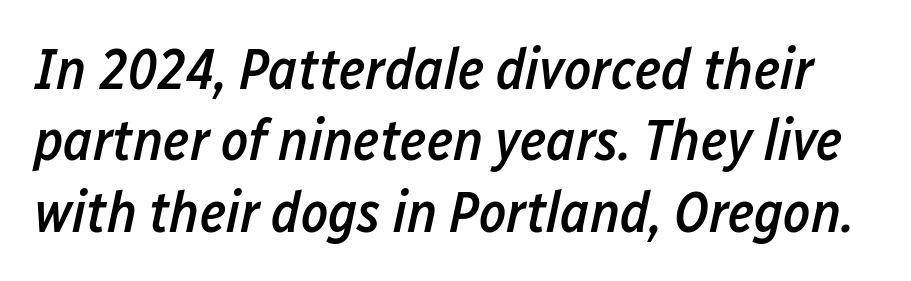
Q: Is the text bold? A: Semi-bold.
Q: Is the text italic (slanted)? A: Yes, it leans right by about 12 degrees.
Q: Is the text underlined? A: No.
Q: Is the spacing between letters normal or unusually wide? A: Normal.
Q: Width (condensed, normal, or wide)? A: Condensed.
Q: Stroke contrast? A: Low.
Q: x-height? A: Medium.
Q: Monospaced? A: No.
